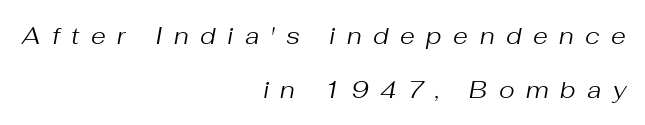
Q: Is the text bold? A: No.
Q: Is the text italic (slanted)? A: Yes, it leans right by about 10 degrees.
Q: Is the text underlined? A: No.
Q: How is the paragraph aligned? A: Right-aligned.
Q: Is the spacing between letters normal or unusually wide? A: Unusually wide.
Q: Is the spacing between lines tight, normal or loose? A: Loose.
